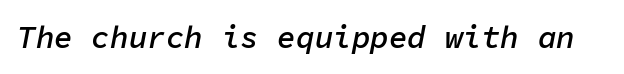
Q: Is the text bold? A: Semi-bold.
Q: Is the text italic (slanted)? A: Yes, it leans right by about 11 degrees.
Q: Is the text underlined? A: No.
Q: Is the spacing between letters normal or unusually wide? A: Normal.
Q: Width (condensed, normal, or wide)? A: Normal.
Q: Stroke contrast? A: Low.
Q: x-height? A: Medium.
Q: Monospaced? A: Yes.
